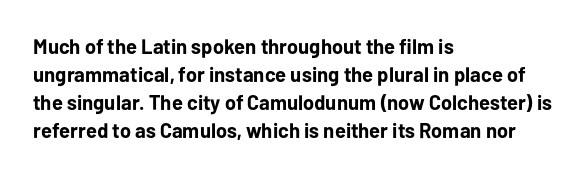
{"italic": "no", "bold": "yes", "underline": "no", "align": "left", "line_spacing": "normal", "line_spacing_ratio": 1.33, "letter_spacing": "normal", "letter_spacing_em": 0.0, "glyph_px": 21}
